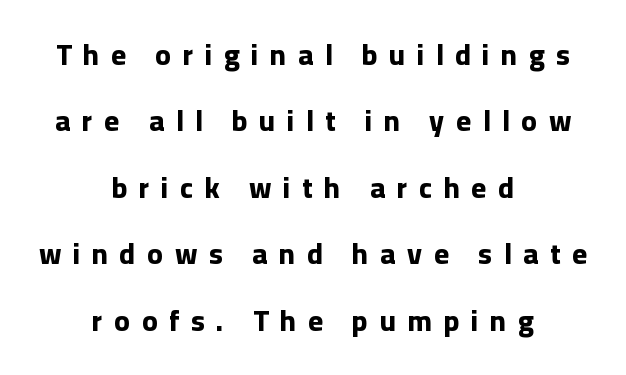
The image shows 29 px bold sans-serif type, upright; set centered, loose line spacing (2.29x), unusually wide letter spacing (+0.4 em), not underlined; low stroke contrast and a medium x-height.
